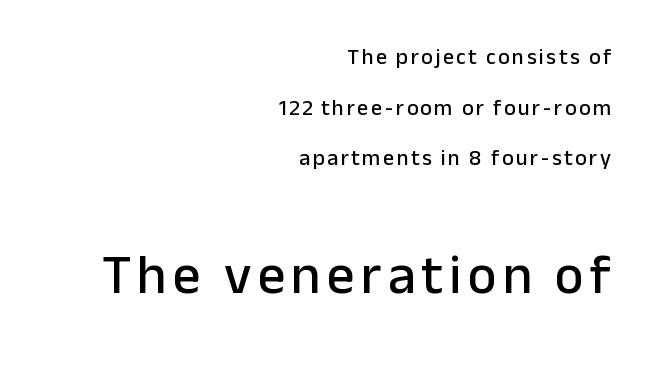
The image shows 55 px sans-serif type, upright; set right-aligned, loose line spacing (2.3x), not underlined; the second (bottom) block is 2.5x larger; low stroke contrast and a medium x-height.
